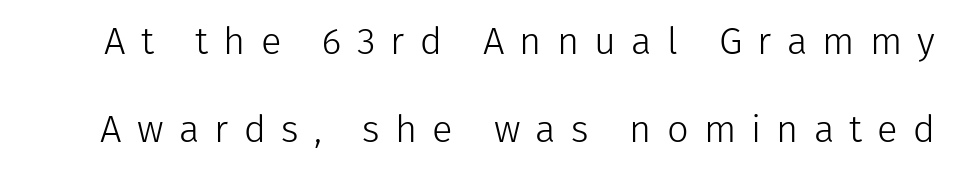
Is there much room between lines? Yes — plenty of vertical air separates them. The gaps between neighbouring characters are conspicuously large. Descenders hang freely into open space. This is not heavy type; no bold has been used. Italic: no, the glyphs are upright roman.
